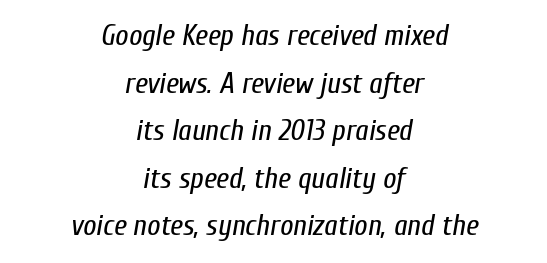
{"italic": "yes", "lean": "right", "slant_degrees": 10, "bold": "no", "weight": "regular", "width": "condensed", "stroke_contrast": "low", "x_height": "medium", "monospaced": "no", "underline": "no", "align": "center", "line_spacing": "normal", "line_spacing_ratio": 1.64, "letter_spacing": "normal", "letter_spacing_em": 0.0, "glyph_px": 29}
